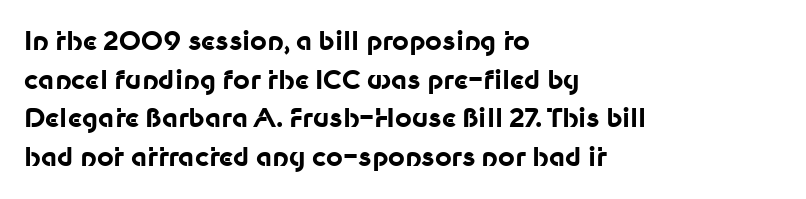
Q: Is the text bold? A: Yes.
Q: Is the text italic (slanted)? A: No, it is upright.
Q: Is the text underlined? A: No.
Q: How is the paragraph aligned? A: Left-aligned.
Q: Is the spacing between letters normal or unusually wide? A: Normal.
Q: Is the spacing between lines tight, normal or loose? A: Normal.
